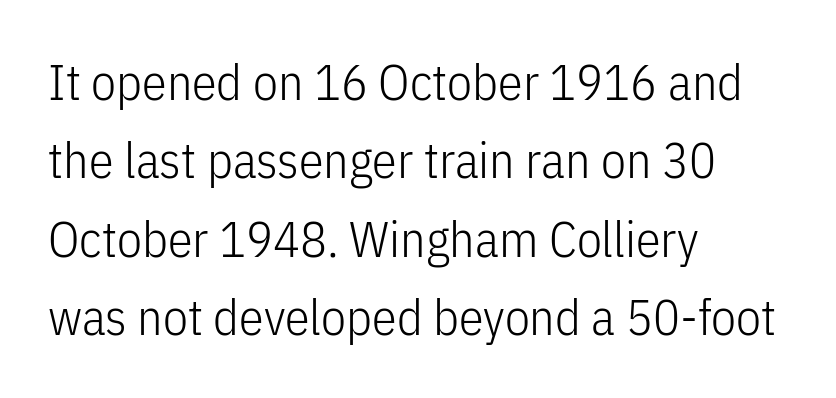
Q: Is the text bold? A: No.
Q: Is the text italic (slanted)? A: No, it is upright.
Q: Is the typeface a serif or a sans-serif typeface? A: Sans-serif.
Q: Is the text underlined? A: No.
Q: How is the paragraph aligned? A: Left-aligned.
Q: Is the spacing between letters normal or unusually wide? A: Normal.
Q: Is the spacing between lines tight, normal or loose? A: Normal.
Q: Width (condensed, normal, or wide)? A: Condensed.
Q: Stroke contrast? A: Low.
Q: x-height? A: Medium.
Q: Monospaced? A: No.
